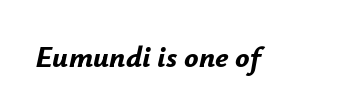
The image shows 30 px bold type, italic (leaning right); set normal letter spacing, not underlined; low stroke contrast and a small x-height.
